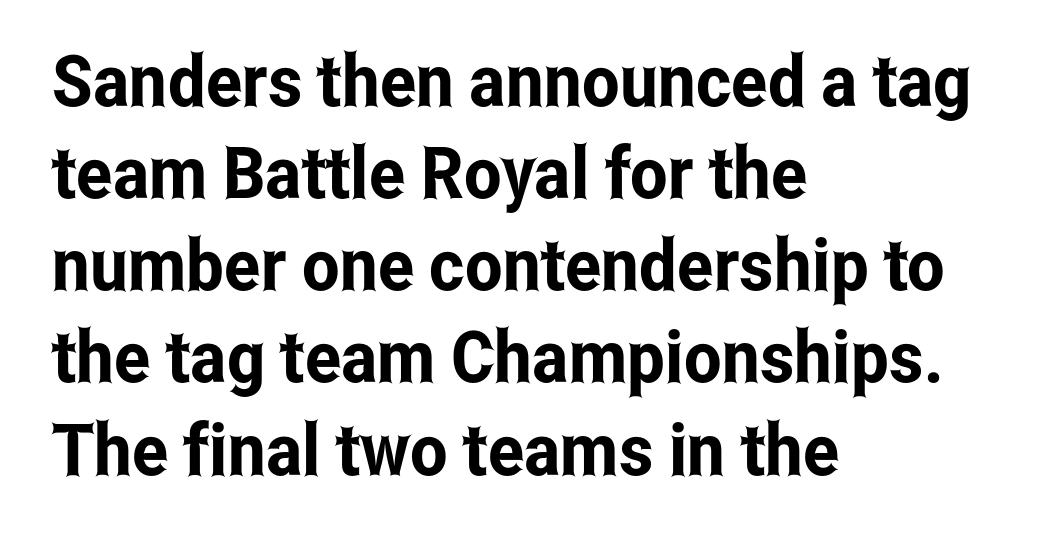
The tracking reads as untouched default to a designer's eye. Plain, unruled lines of type. Does the copy run flush right? No — it runs flush left. Notice how the stems are strictly vertical — no italics here. Spacing verdict: proportional, widths tailored to each character.
